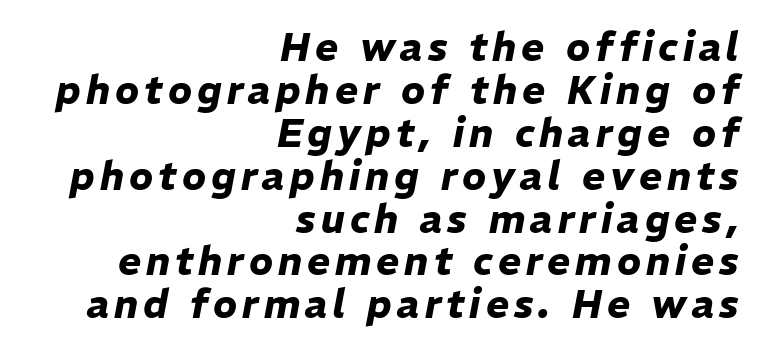
A flush-right, rag-left setting is used for this passage. The leading is snug, giving the passage a crowded texture. Here the designer chose a conventional face with non-uniform glyph widths. This is heavy type, rendered in bold. An italicized treatment has been applied to the whole sample. Clear beneath every line of the passage.
